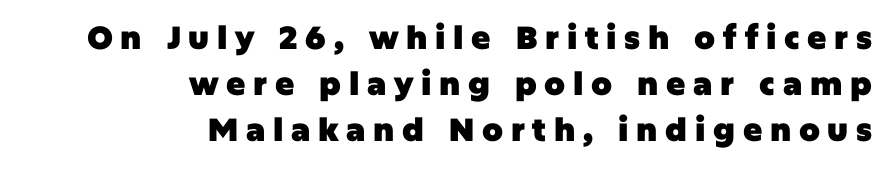
{"serif": "no", "italic": "no", "bold": "yes", "weight": "heavy", "width": "normal", "stroke_contrast": "low", "x_height": "large", "monospaced": "no", "underline": "no", "align": "right", "line_spacing": "normal", "line_spacing_ratio": 1.44, "letter_spacing": "wide", "letter_spacing_em": 0.24, "glyph_px": 32}
